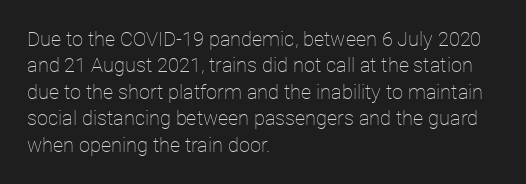
The image shows 20 px text type, upright; set left-aligned, normal line spacing (1.32x), normal letter spacing, not underlined.
